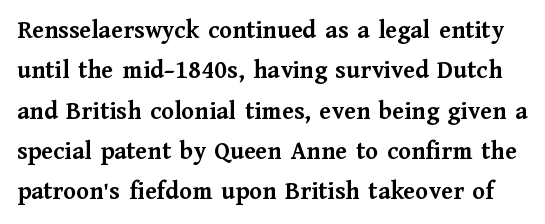
Glyph-to-glyph distance matches everyday printed text. Ordinary non-slanted type is in use. Pretty heavy lettering here — definitely bold. This block has exactly the height ordinary leading produces. Clear beneath every line of the passage.
